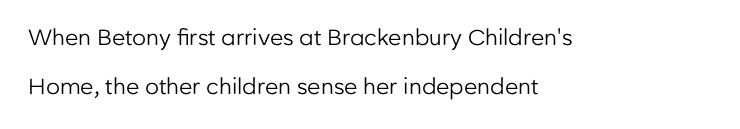
{"italic": "no", "bold": "no", "underline": "no", "align": "left", "line_spacing": "loose", "line_spacing_ratio": 2.25, "letter_spacing": "normal", "letter_spacing_em": 0.0, "glyph_px": 22}
